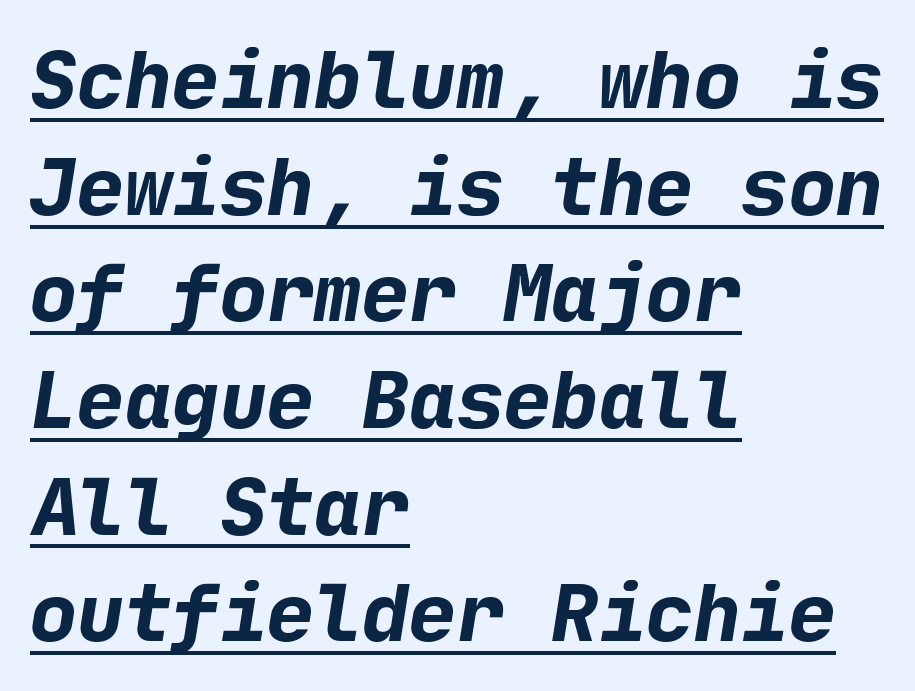
{"serif": "no", "bold": "yes", "weight": "bold", "width": "normal", "stroke_contrast": "low", "x_height": "medium", "underline": "yes", "align": "left", "line_spacing": "normal", "line_spacing_ratio": 1.35, "letter_spacing": "normal", "letter_spacing_em": 0.0, "glyph_px": 79}
